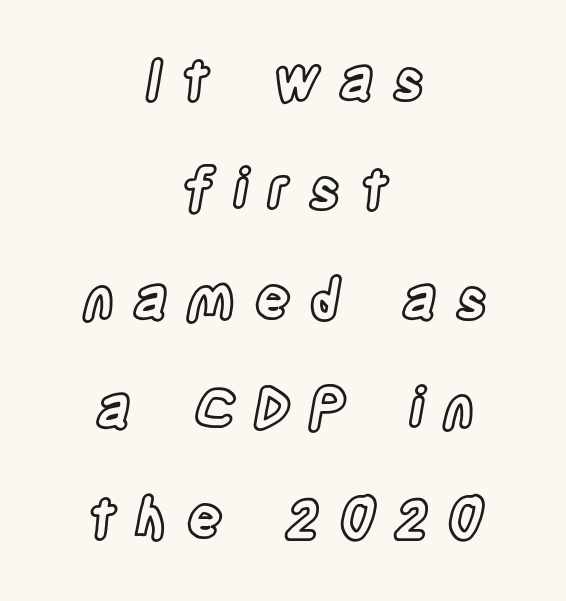
The image shows 55 px condensed type; set centered, loose line spacing (1.99x), unusually wide letter spacing (+0.35 em), not underlined; a large x-height.
